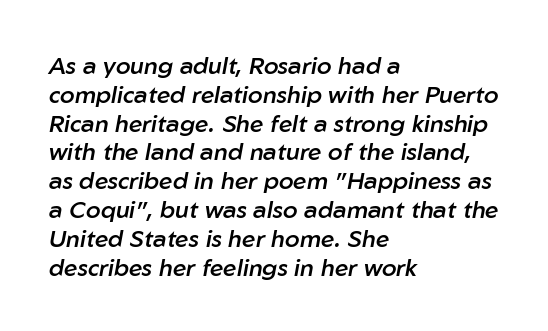
{"italic": "yes", "lean": "right", "slant_degrees": 10, "bold": "semi", "underline": "no", "align": "left", "line_spacing_ratio": 1.2, "letter_spacing": "normal", "letter_spacing_em": 0.0, "glyph_px": 24}
